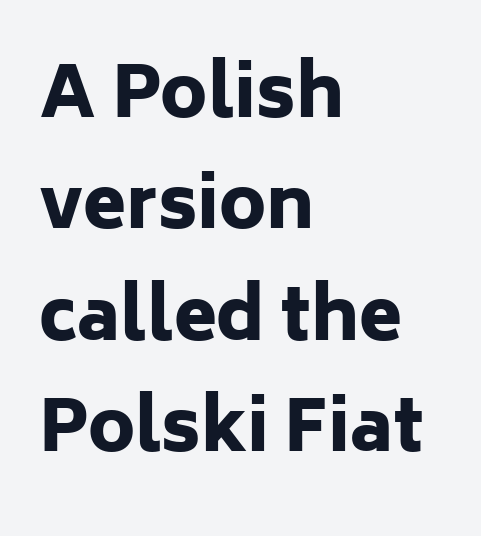
{"serif": "no", "italic": "no", "bold": "yes", "weight": "heavy", "width": "normal", "stroke_contrast": "low", "x_height": "medium", "monospaced": "no", "underline": "no", "align": "left", "line_spacing": "normal", "line_spacing_ratio": 1.59, "letter_spacing": "normal", "letter_spacing_em": 0.0, "glyph_px": 70}
